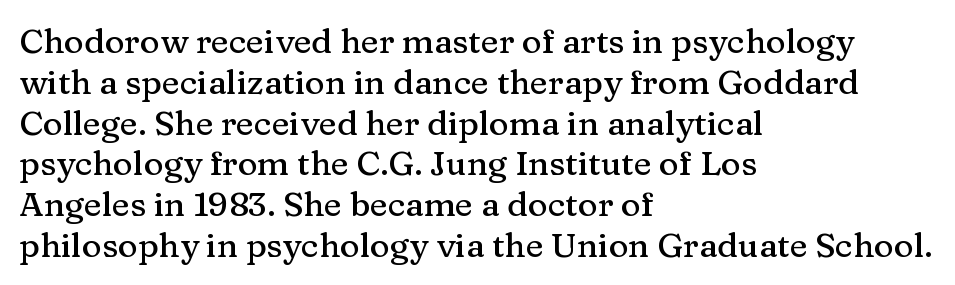
The image shows 34 px serif type, upright; set left-aligned, line spacing 1.2x, normal letter spacing, not underlined; medium stroke contrast and a medium x-height.
